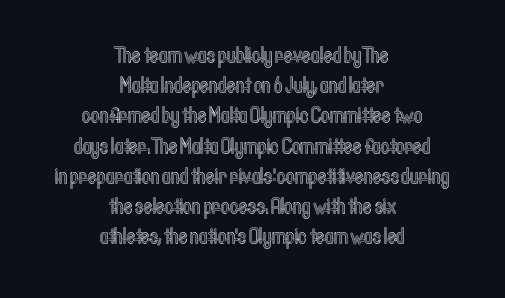
The image shows 21 px text type, upright; set centered, normal line spacing (1.44x), normal letter spacing, not underlined.
